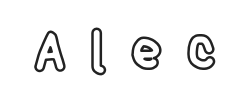
Q: Is the text italic (slanted)? A: No, it is upright.
Q: Is the text underlined? A: No.
Q: Is the spacing between letters normal or unusually wide? A: Unusually wide.
Q: Width (condensed, normal, or wide)? A: Condensed.
Q: x-height? A: Large.
Q: Monospaced? A: No.
